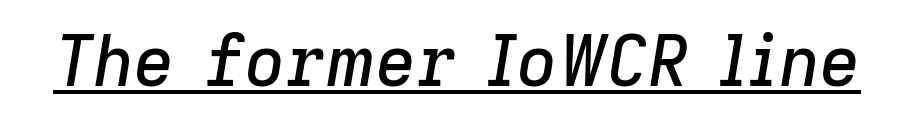
{"italic": "yes", "lean": "right", "slant_degrees": 9, "width": "normal", "stroke_contrast": "low", "x_height": "medium", "monospaced": "no", "underline": "yes", "letter_spacing": "normal", "letter_spacing_em": 0.0, "glyph_px": 70}
